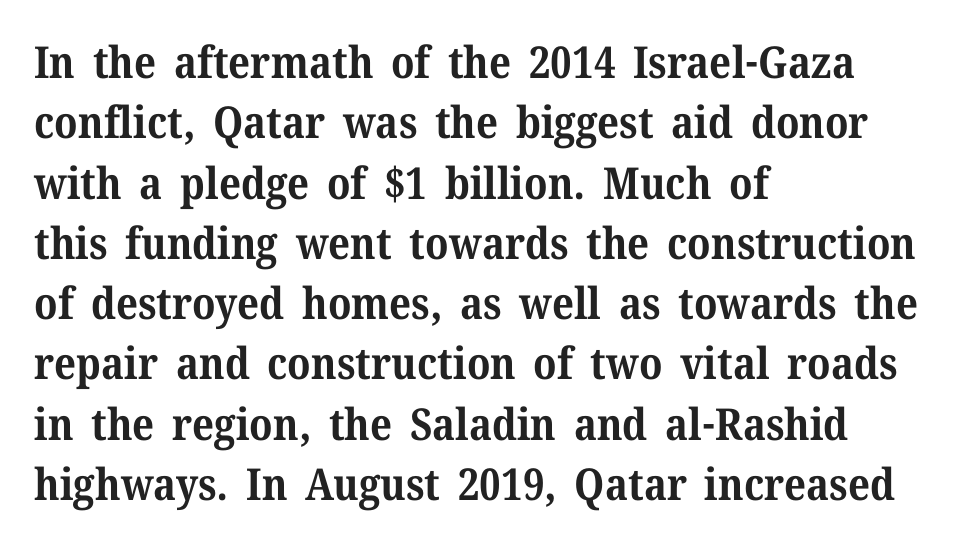
{"serif": "yes", "italic": "no", "bold": "yes", "weight": "bold", "width": "normal", "stroke_contrast": "medium", "x_height": "medium", "monospaced": "no", "underline": "no", "align": "left", "line_spacing": "normal", "line_spacing_ratio": 1.37, "letter_spacing": "normal", "letter_spacing_em": 0.0, "glyph_px": 44}
